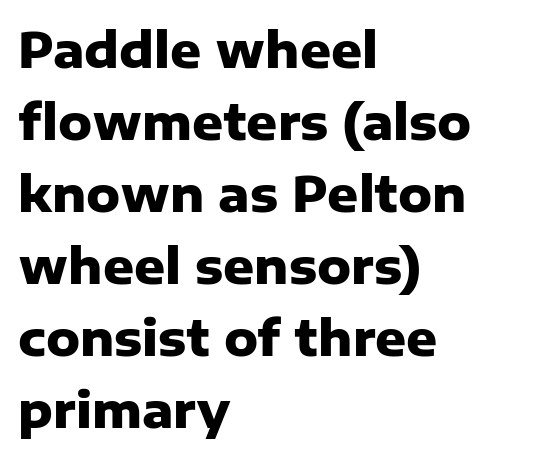
{"serif": "no", "italic": "no", "bold": "yes", "weight": "heavy", "width": "normal", "stroke_contrast": "low", "x_height": "medium", "monospaced": "no", "underline": "no", "align": "left", "line_spacing": "normal", "line_spacing_ratio": 1.5, "letter_spacing": "normal", "letter_spacing_em": 0.0, "glyph_px": 48}
